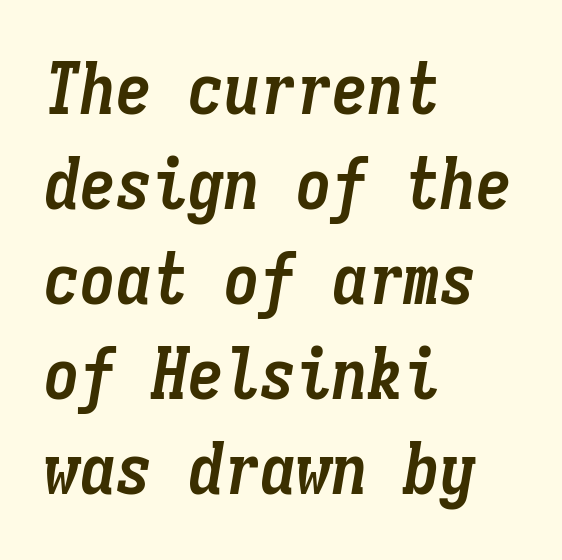
Q: Is the text bold? A: Yes.
Q: Is the text italic (slanted)? A: Yes, it leans right by about 9 degrees.
Q: Is the text underlined? A: No.
Q: How is the paragraph aligned? A: Left-aligned.
Q: Is the spacing between letters normal or unusually wide? A: Normal.
Q: Is the spacing between lines tight, normal or loose? A: Normal.
Q: Width (condensed, normal, or wide)? A: Condensed.
Q: Stroke contrast? A: Low.
Q: x-height? A: Medium.
Q: Monospaced? A: Yes.
